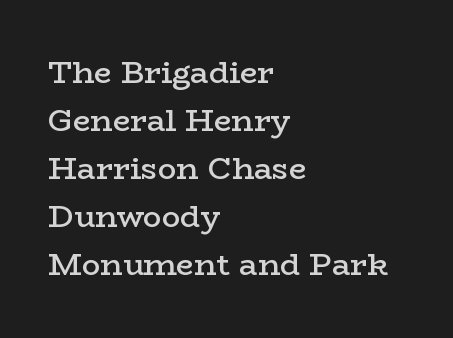
Q: Is the text bold? A: Semi-bold.
Q: Is the text italic (slanted)? A: No, it is upright.
Q: Is the typeface a serif or a sans-serif typeface? A: Serif.
Q: Is the text underlined? A: No.
Q: How is the paragraph aligned? A: Left-aligned.
Q: Is the spacing between letters normal or unusually wide? A: Normal.
Q: Is the spacing between lines tight, normal or loose? A: Normal.
Q: Width (condensed, normal, or wide)? A: Wide.
Q: Stroke contrast? A: Low.
Q: x-height? A: Medium.
Q: Monospaced? A: No.
